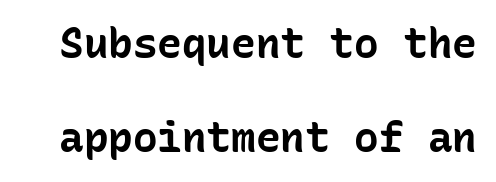
Q: Is the text bold? A: Yes.
Q: Is the text italic (slanted)? A: No, it is upright.
Q: Is the typeface a serif or a sans-serif typeface? A: Sans-serif.
Q: Is the text underlined? A: No.
Q: Is the spacing between letters normal or unusually wide? A: Normal.
Q: Is the spacing between lines tight, normal or loose? A: Loose.
Q: Width (condensed, normal, or wide)? A: Normal.
Q: Stroke contrast? A: Low.
Q: x-height? A: Medium.
Q: Monospaced? A: Yes.
